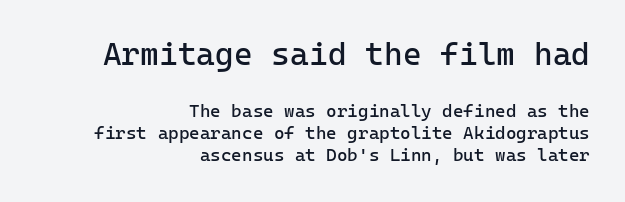
The image shows 32 px regular-weight sans-serif type, upright; set right-aligned, line spacing 1.23x, normal letter spacing, not underlined; the first (top) block is 1.78x larger; low stroke contrast and a medium x-height.
